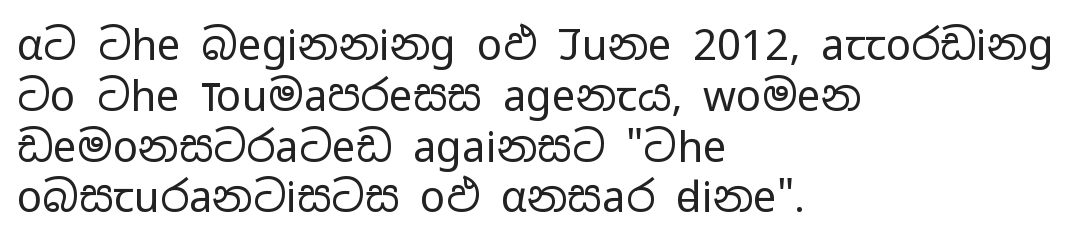
Horizontal alignment here is leftward, the default for most running prose. No letter is thick-stroked: the sample isn't bold. Is the letter spacing exaggerated? No — it looks like the ordinary default. If you drew a line through each stem, it would be perfectly vertical. In terms of letterform style, serifs are entirely absent. Looks like regular typesetting: each glyph gets only the width it needs.
